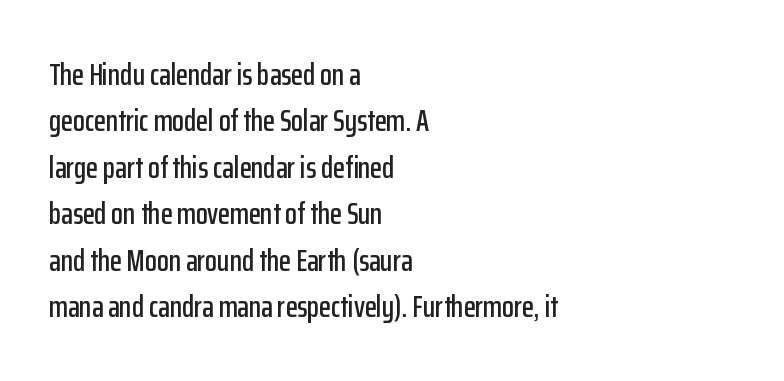
The lines sit at an ordinary, default distance from one another. The lines are quadded left. When letters stand straight like this, we call the style roman or upright. The space directly below the letters is spotless.
